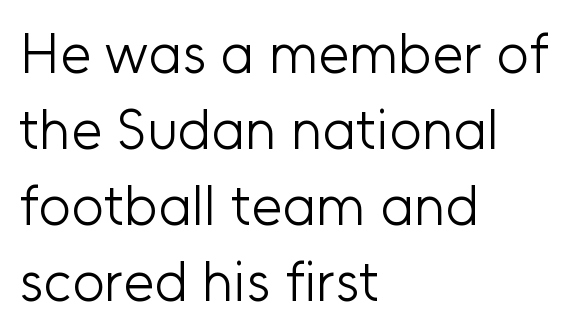
The image shows 56 px light sans-serif type, upright; set left-aligned, normal line spacing (1.36x), normal letter spacing, not underlined; low stroke contrast and a medium x-height.
